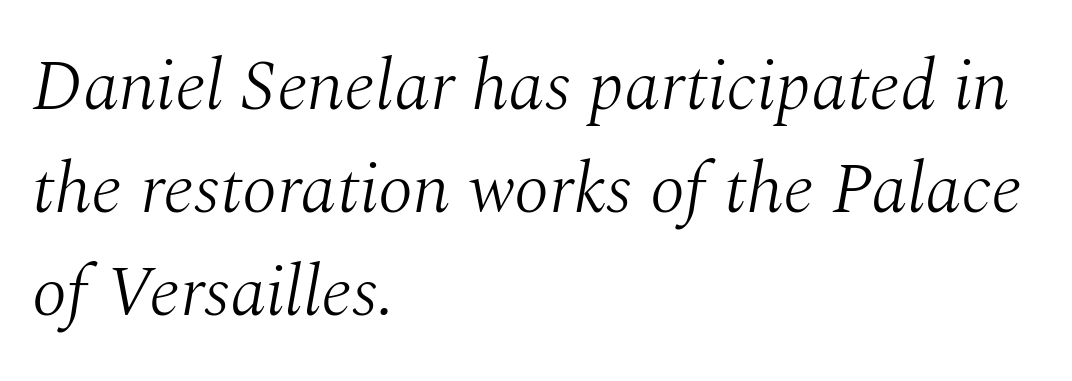
{"serif": "yes", "italic": "yes", "lean": "right", "slant_degrees": 10, "bold": "no", "weight": "light", "width": "normal", "stroke_contrast": "medium", "x_height": "medium", "monospaced": "no", "underline": "no", "align": "left", "line_spacing": "normal", "line_spacing_ratio": 1.43, "letter_spacing": "normal", "letter_spacing_em": 0.0, "glyph_px": 72}
